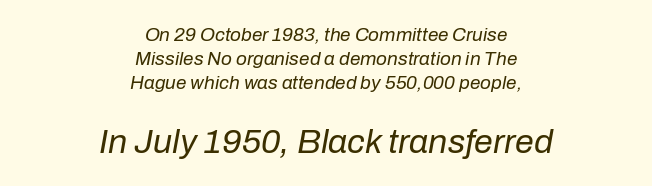
The strokes carry an ordinary text weight at most. A bare baseline throughout the passage. You could not count columns in this text — the font is proportionally spaced. The glyphs look as if they've been sheared to an angle. Students, observe: this is what conventionally led text looks like.
